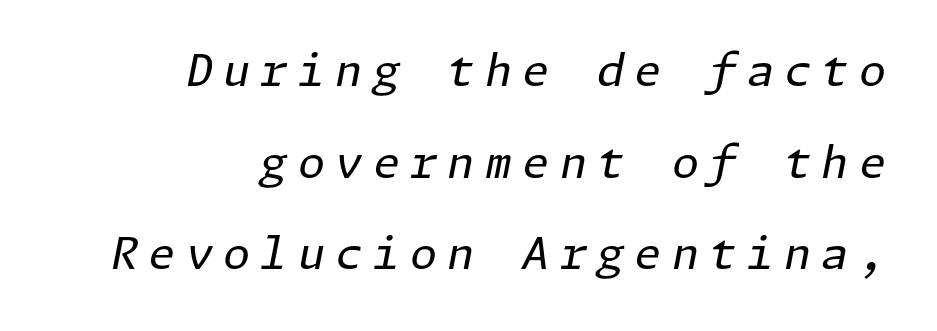
{"italic": "yes", "lean": "right", "slant_degrees": 11, "bold": "no", "weight": "regular", "width": "normal", "stroke_contrast": "low", "x_height": "medium", "underline": "no", "align": "right", "line_spacing": "loose", "line_spacing_ratio": 2.08, "letter_spacing": "wide", "letter_spacing_em": 0.23, "glyph_px": 44}
